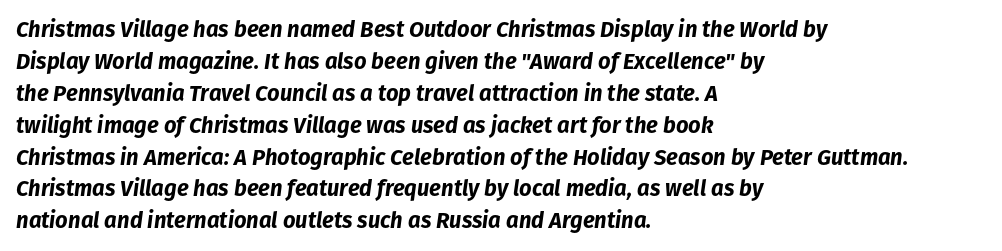
{"italic": "yes", "lean": "right", "slant_degrees": 8, "bold": "yes", "underline": "no", "align": "left", "line_spacing": "normal", "line_spacing_ratio": 1.45, "letter_spacing": "normal", "letter_spacing_em": 0.0, "glyph_px": 22}
